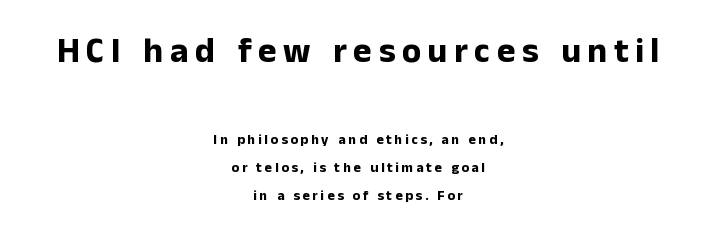
The image shows 35 px bold sans-serif type, upright; set centered, loose line spacing (2.0x), not underlined; the first (top) block is 2.5x larger; low stroke contrast and a medium x-height.
